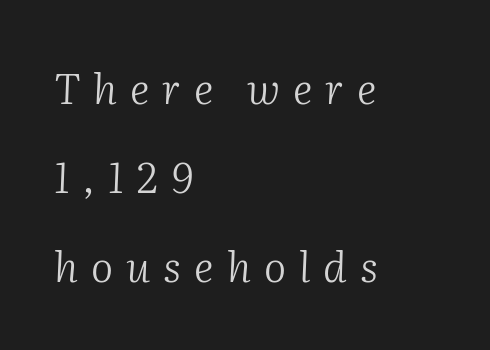
The letterforms stand isolated, each surrounded by extra space. Compared with ordinary roman type, these characters are visibly tilted. Weight: regular or lighter. The passage shown is typed in a proportional face where columns would drift. No word sits above an underline.
